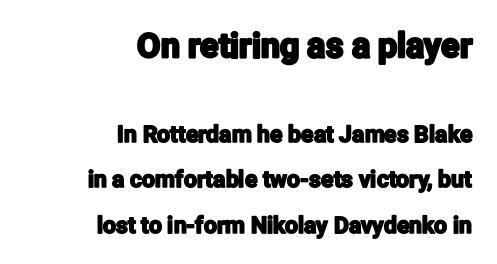
Is this a sans? Yes — the strokes have no serifs. Compared with a flush-left layout, this one pins lines to the opposite, right side. The block sitting higher on the canvas is the one with enlarged characters. It's the straight-up-and-down kind of type.
